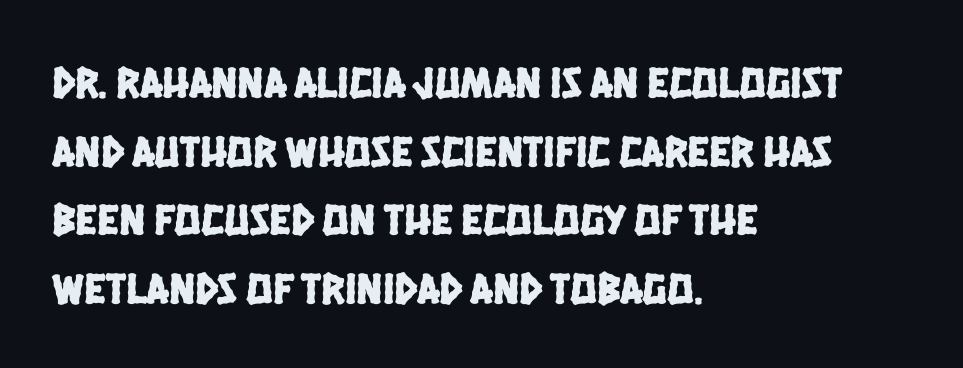
The image shows 44 px condensed sans-serif type; set left-aligned, normal line spacing (1.56x), normal letter spacing, not underlined; low stroke contrast and a large x-height.
